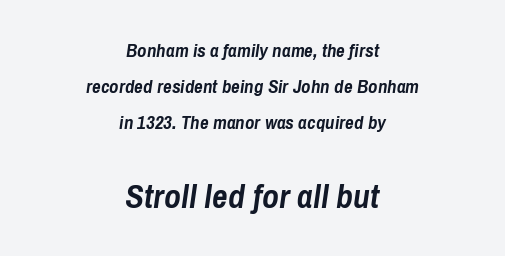
{"italic": "yes", "lean": "right", "slant_degrees": 8, "bold": "yes", "weight": "semibold", "width": "condensed", "stroke_contrast": "low", "x_height": "medium", "monospaced": "no", "underline": "no", "align": "center", "line_spacing_ratio": 1.89, "letter_spacing": "normal", "letter_spacing_em": 0.0, "larger_block": "second", "size_ratio": 1.79, "glyph_px": 34}
